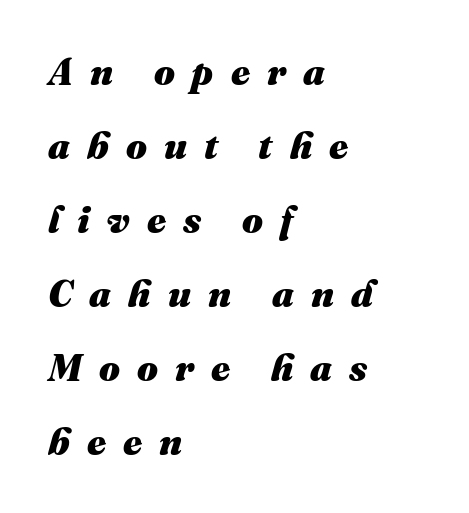
You could not count columns in this text — the font is proportionally spaced. An italicized treatment has been applied to the whole sample. Words float on clear page, feet unadorned. The vertical gap from one line to the next is large.
